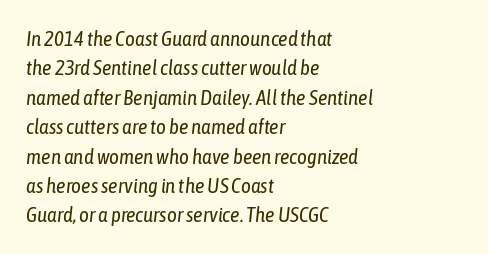
An italicized treatment has been applied to the whole sample. Nobody drew a line under any word here. Reading down the block, your eye returns to a fixed left position each line. This reads as an unemphasized weight, regular at the heaviest.
